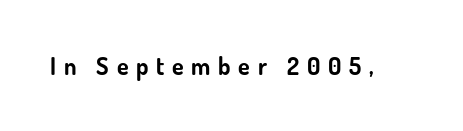
The image shows 24 px bold type, upright; set unusually wide letter spacing (+0.32 em), not underlined.
